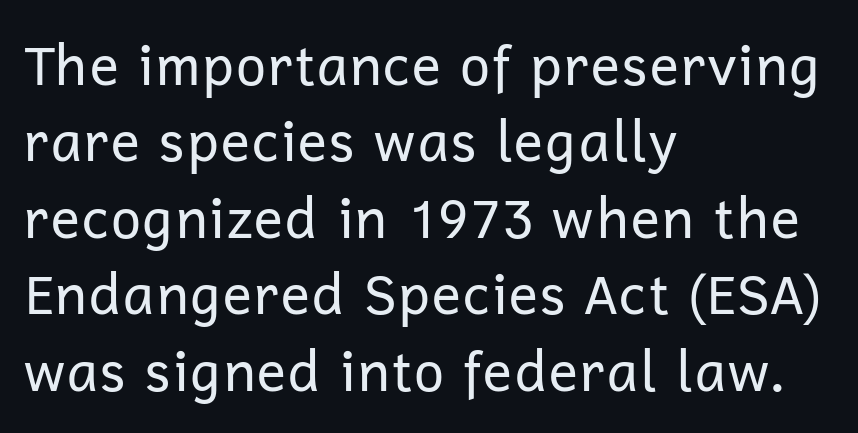
The ragged edge is on the right, which tells us the setting is flush left. Heaviness? Minimal to ordinary, like unemphasized prose. Quick note: underline off. Every stem runs plumb, perpendicular to the baseline. Short note: letters normally spaced.
